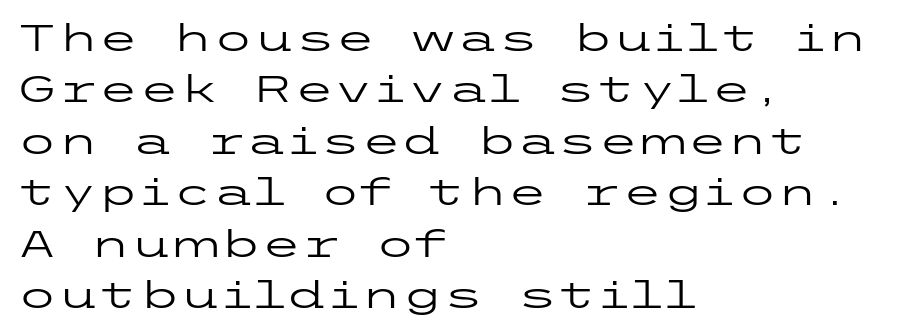
The image shows 37 px regular-weight, wide sans-serif type, upright; set left-aligned, normal line spacing (1.39x), normal letter spacing, not underlined; low stroke contrast and a medium x-height.
